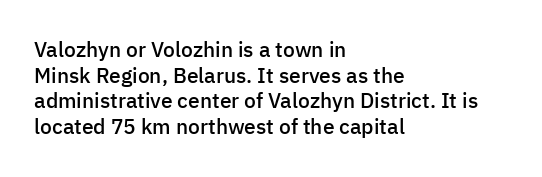
Q: Is the text bold? A: Semi-bold.
Q: Is the text italic (slanted)? A: No, it is upright.
Q: Is the text underlined? A: No.
Q: How is the paragraph aligned? A: Left-aligned.
Q: Is the spacing between letters normal or unusually wide? A: Normal.
